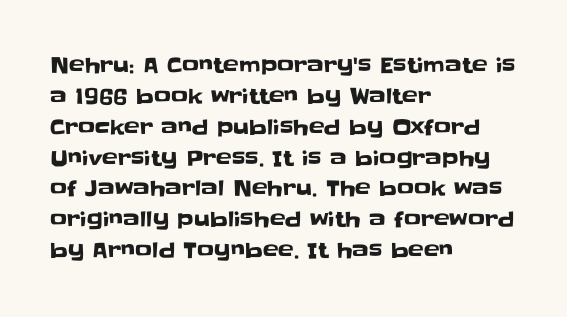
The image shows 21 px text type, upright; set left-aligned, normal line spacing (1.47x), normal letter spacing, not underlined.
